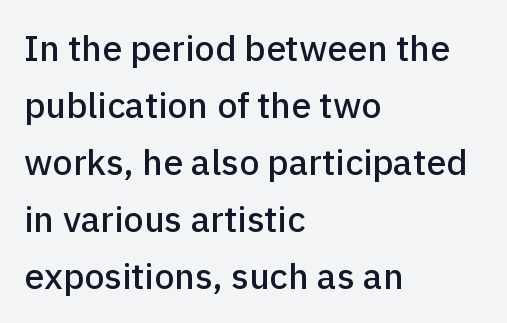
Q: Is the text italic (slanted)? A: No, it is upright.
Q: Is the typeface a serif or a sans-serif typeface? A: Sans-serif.
Q: Is the text underlined? A: No.
Q: How is the paragraph aligned? A: Left-aligned.
Q: Is the spacing between letters normal or unusually wide? A: Normal.
Q: Is the spacing between lines tight, normal or loose? A: Normal.
Q: Width (condensed, normal, or wide)? A: Normal.
Q: Stroke contrast? A: Low.
Q: x-height? A: Medium.
Q: Monospaced? A: No.
